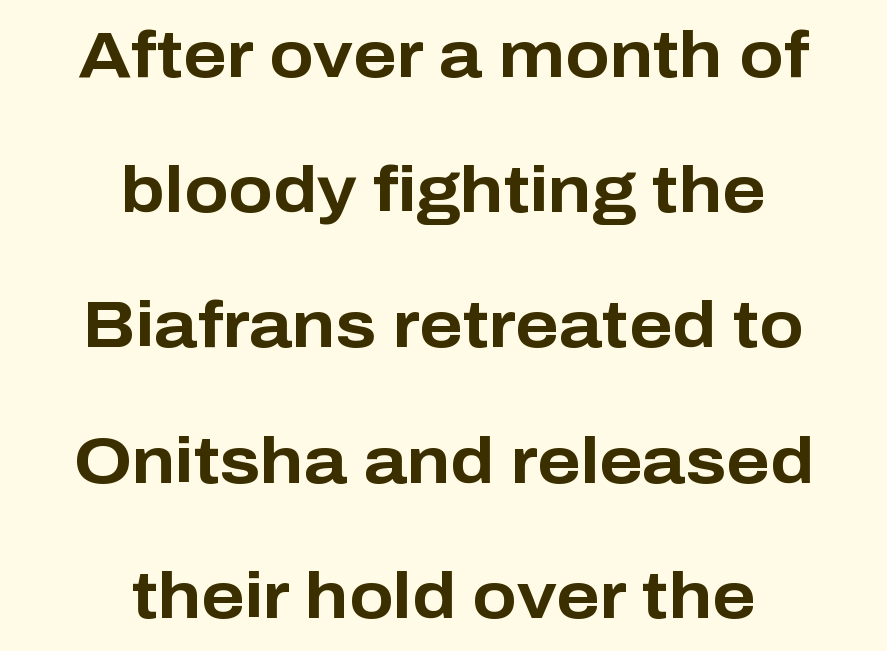
{"serif": "no", "italic": "no", "bold": "yes", "weight": "bold", "width": "normal", "stroke_contrast": "low", "x_height": "medium", "monospaced": "no", "underline": "no", "align": "center", "line_spacing": "loose", "line_spacing_ratio": 2.08, "letter_spacing": "normal", "letter_spacing_em": 0.0, "glyph_px": 65}
